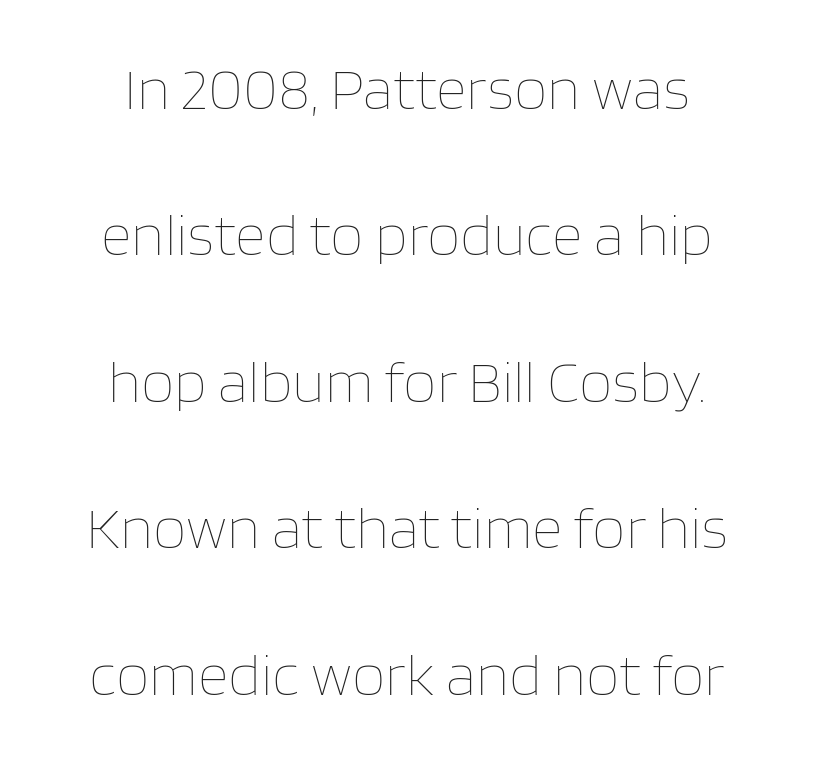
{"italic": "no", "bold": "no", "weight": "thin", "width": "normal", "stroke_contrast": "low", "x_height": "large", "monospaced": "no", "underline": "no", "align": "center", "line_spacing": "loose", "line_spacing_ratio": 2.44, "letter_spacing": "normal", "letter_spacing_em": 0.0, "glyph_px": 60}
